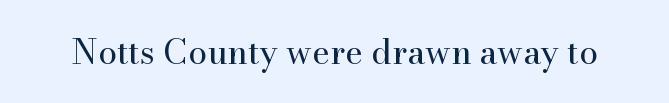
{"serif": "yes", "italic": "no", "bold": "no", "weight": "regular", "width": "normal", "stroke_contrast": "high", "x_height": "small", "monospaced": "no", "underline": "no", "letter_spacing": "normal", "letter_spacing_em": 0.0, "glyph_px": 34}
